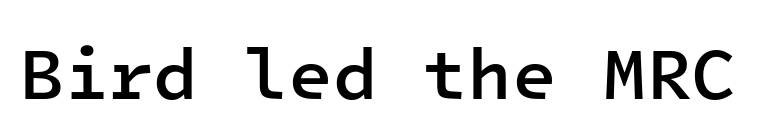
Q: Is the text bold? A: Semi-bold.
Q: Is the text italic (slanted)? A: No, it is upright.
Q: Is the typeface a serif or a sans-serif typeface? A: Sans-serif.
Q: Is the text underlined? A: No.
Q: Is the spacing between letters normal or unusually wide? A: Normal.
Q: Width (condensed, normal, or wide)? A: Normal.
Q: Stroke contrast? A: Low.
Q: x-height? A: Medium.
Q: Monospaced? A: Yes.
